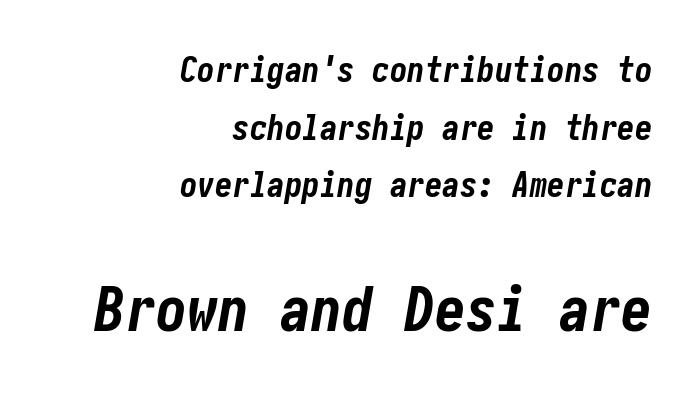
Q: Is the text bold? A: Yes.
Q: Is the text italic (slanted)? A: Yes, it leans right by about 10 degrees.
Q: Is the text underlined? A: No.
Q: How is the paragraph aligned? A: Right-aligned.
Q: Is the spacing between letters normal or unusually wide? A: Normal.
Q: Is the spacing between lines tight, normal or loose? A: Normal.
Q: Which block of text is set in a larger size, the first (top) or the second (bottom)? A: The second (bottom) one.
Q: Width (condensed, normal, or wide)? A: Condensed.
Q: Stroke contrast? A: Low.
Q: x-height? A: Medium.
